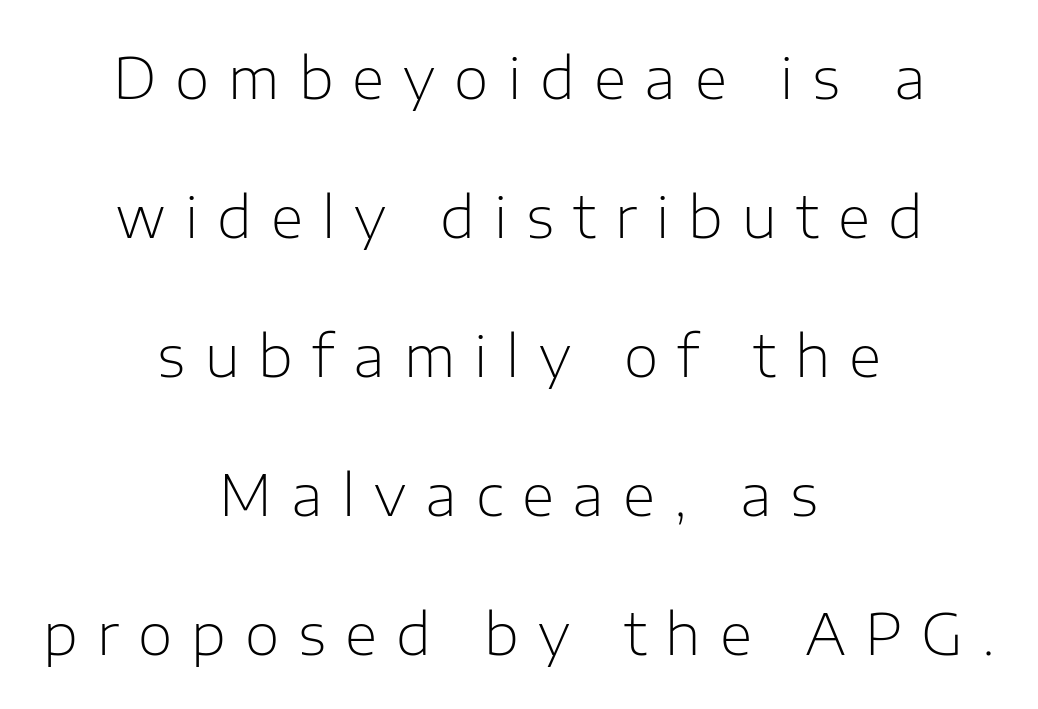
Notice how the stems are strictly vertical — no italics here. Only glyphs here, with clear space below each row. Think standard paragraph weight, or any step lighter than that. Compared with a flush-left layout, this one balances lines on the center instead.
